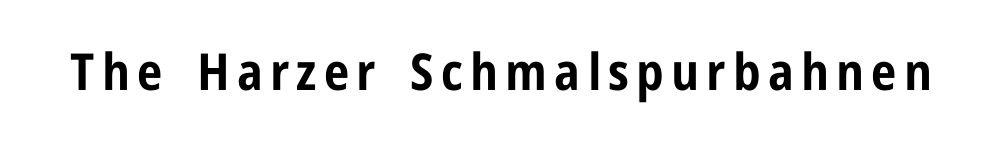
{"serif": "no", "italic": "no", "bold": "yes", "weight": "bold", "width": "condensed", "stroke_contrast": "low", "x_height": "medium", "monospaced": "no", "underline": "no", "glyph_px": 51}
